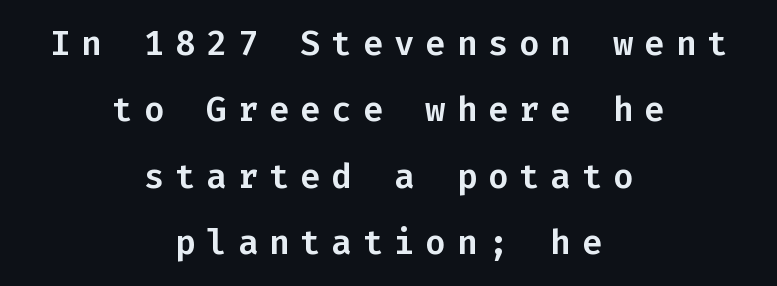
The space between consecutive lines is lavish. Each letter, wide or thin by design, is forced into the same width here. What kind of face is this? One without serifs — a sans. This sample uses an upright cut, with every glyph sitting square on the baseline.
